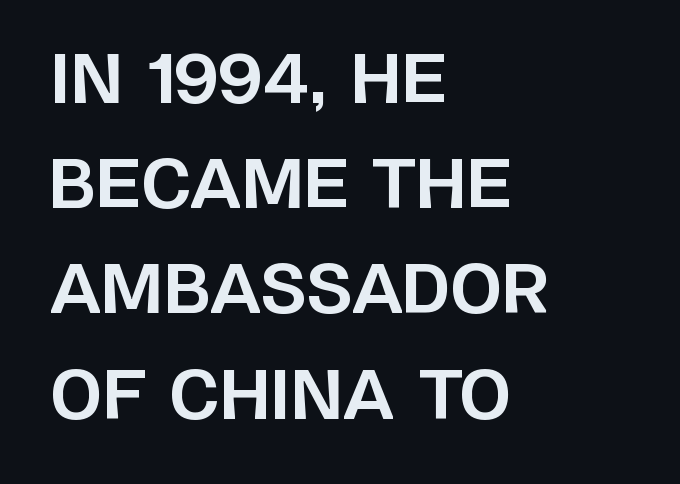
{"serif": "no", "italic": "no", "bold": "yes", "weight": "bold", "width": "normal", "stroke_contrast": "low", "x_height": "large", "monospaced": "no", "underline": "no", "align": "left", "line_spacing": "normal", "line_spacing_ratio": 1.57, "letter_spacing": "normal", "letter_spacing_em": 0.0, "glyph_px": 67}
